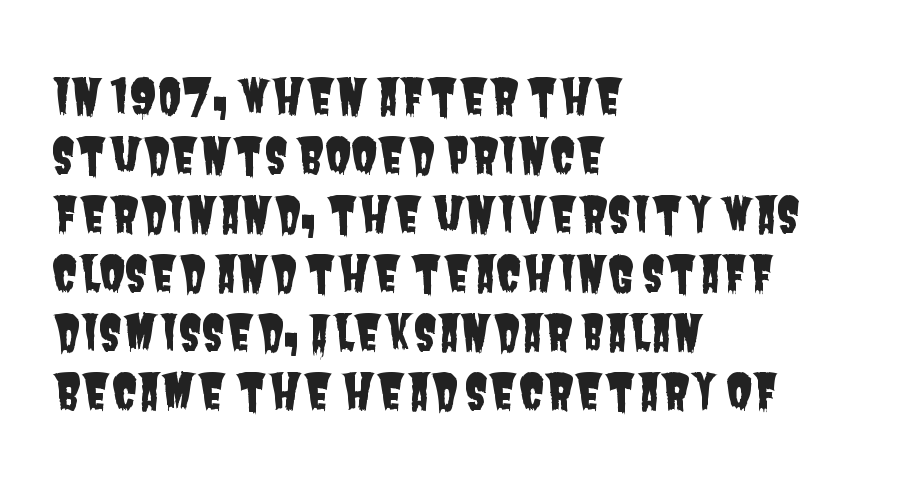
{"serif": "no", "width": "condensed", "stroke_contrast": "low", "x_height": "large", "monospaced": "no", "underline": "no", "align": "left", "line_spacing_ratio": 1.23, "letter_spacing": "normal", "letter_spacing_em": 0.0, "glyph_px": 48}
